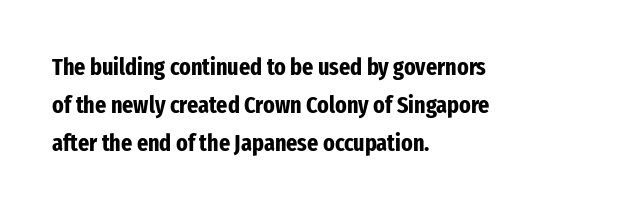
Q: Is the text bold? A: Yes.
Q: Is the text italic (slanted)? A: No, it is upright.
Q: Is the text underlined? A: No.
Q: How is the paragraph aligned? A: Left-aligned.
Q: Is the spacing between letters normal or unusually wide? A: Normal.
Q: Is the spacing between lines tight, normal or loose? A: Normal.
